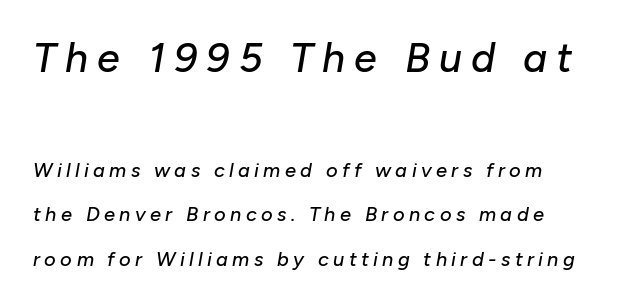
The rendering uses natural spacing where letterforms have individual widths. Letter spacing: wide. Plain, unruled lines of type. Leading is clearly above the norm, producing a sparse column.
